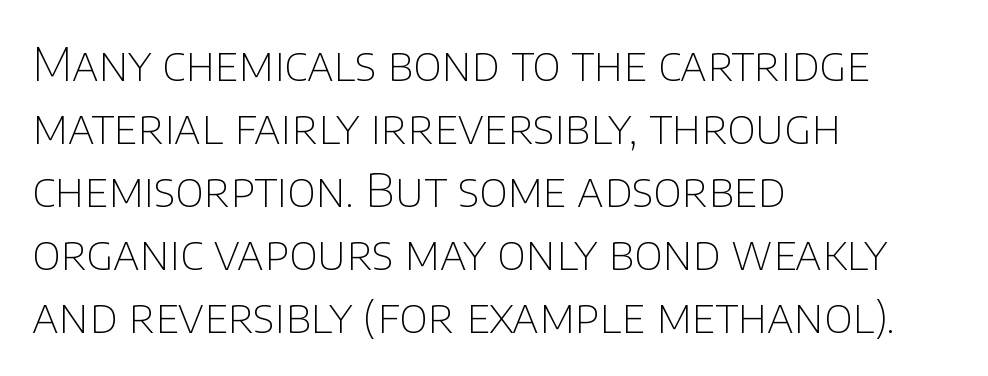
{"serif": "no", "italic": "no", "bold": "no", "weight": "thin", "width": "normal", "stroke_contrast": "low", "x_height": "large", "monospaced": "no", "underline": "no", "align": "left", "line_spacing": "normal", "line_spacing_ratio": 1.34, "letter_spacing": "normal", "letter_spacing_em": 0.0, "glyph_px": 47}
